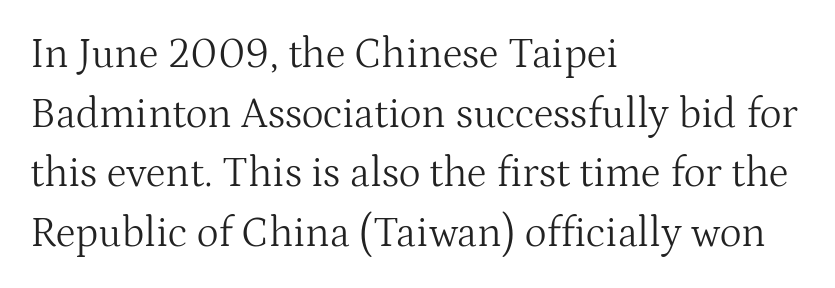
{"serif": "yes", "italic": "no", "bold": "no", "weight": "light", "width": "normal", "stroke_contrast": "medium", "x_height": "medium", "monospaced": "no", "underline": "no", "align": "left", "line_spacing": "normal", "line_spacing_ratio": 1.42, "letter_spacing": "normal", "letter_spacing_em": 0.0, "glyph_px": 42}
